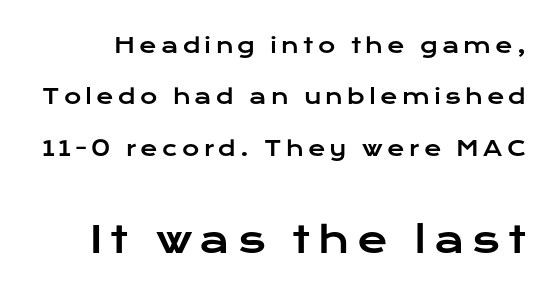
Q: Is the text italic (slanted)? A: No, it is upright.
Q: Is the typeface a serif or a sans-serif typeface? A: Sans-serif.
Q: Is the text underlined? A: No.
Q: Is the spacing between letters normal or unusually wide? A: Unusually wide.
Q: Is the spacing between lines tight, normal or loose? A: Loose.
Q: Which block of text is set in a larger size, the first (top) or the second (bottom)? A: The second (bottom) one.
Q: Width (condensed, normal, or wide)? A: Wide.
Q: Stroke contrast? A: Low.
Q: x-height? A: Medium.
Q: Monospaced? A: No.
